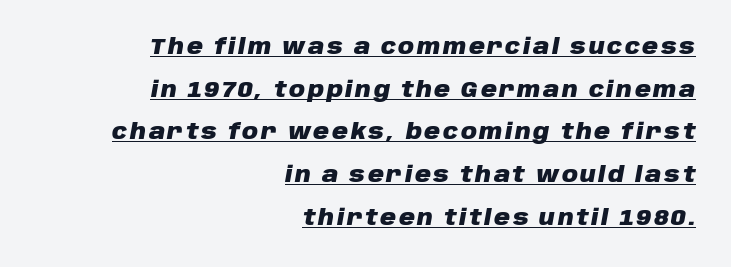
The image shows 22 px bold type, italic (leaning right); set right-aligned, loose line spacing (1.94x), underlined.
